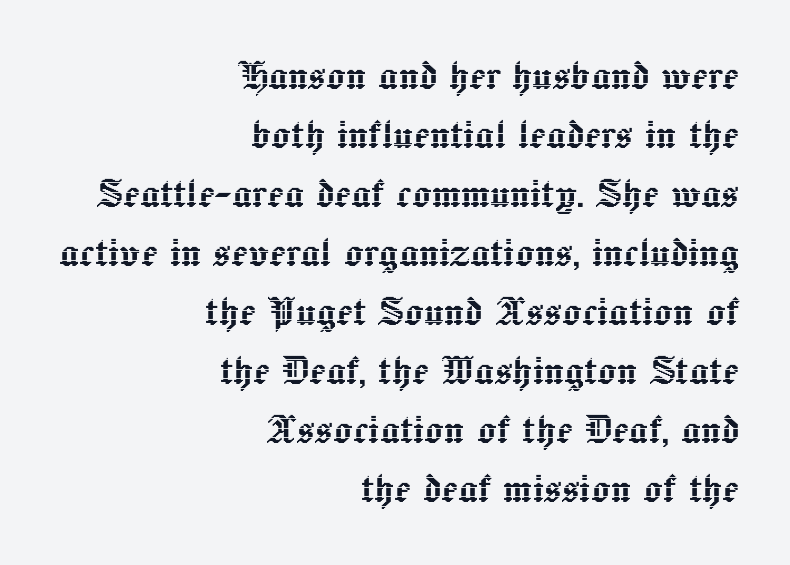
Q: Is the text italic (slanted)? A: No, it is upright.
Q: Is the text underlined? A: No.
Q: How is the paragraph aligned? A: Right-aligned.
Q: Is the spacing between letters normal or unusually wide? A: Normal.
Q: Width (condensed, normal, or wide)? A: Normal.
Q: x-height? A: Medium.
Q: Monospaced? A: No.
